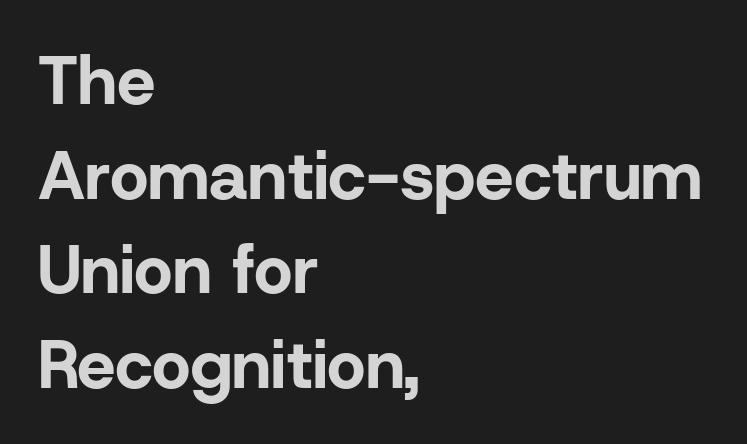
The image shows 68 px bold sans-serif type, upright; set left-aligned, normal line spacing (1.39x), normal letter spacing, not underlined; low stroke contrast and a medium x-height.
